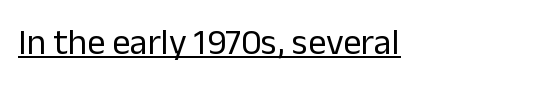
Looks like regular typesetting: each glyph gets only the width it needs. Unlike a traditional serif, this face leaves its strokes unadorned. Rendered with straight, roman letterforms. Underlining? Definitely there.
